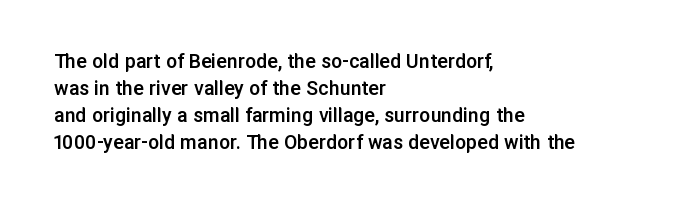
{"italic": "no", "bold": "semi", "underline": "no", "align": "left", "line_spacing_ratio": 1.23, "letter_spacing": "normal", "letter_spacing_em": 0.0, "glyph_px": 22}
